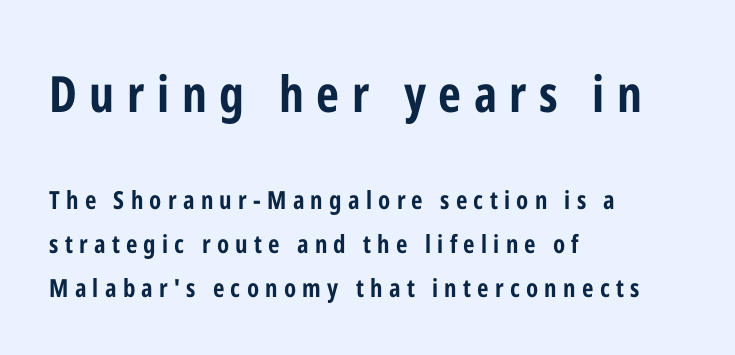
Nobody drew a line under any word here. Caption: multi-line text, flush left, ragged right. Vertical strokes here are truly vertical. You get the large type first, then a drop to smaller type. A sans-serif font was chosen for this passage. Is the letter spacing exaggerated? Yes — the characters are pushed far apart.
